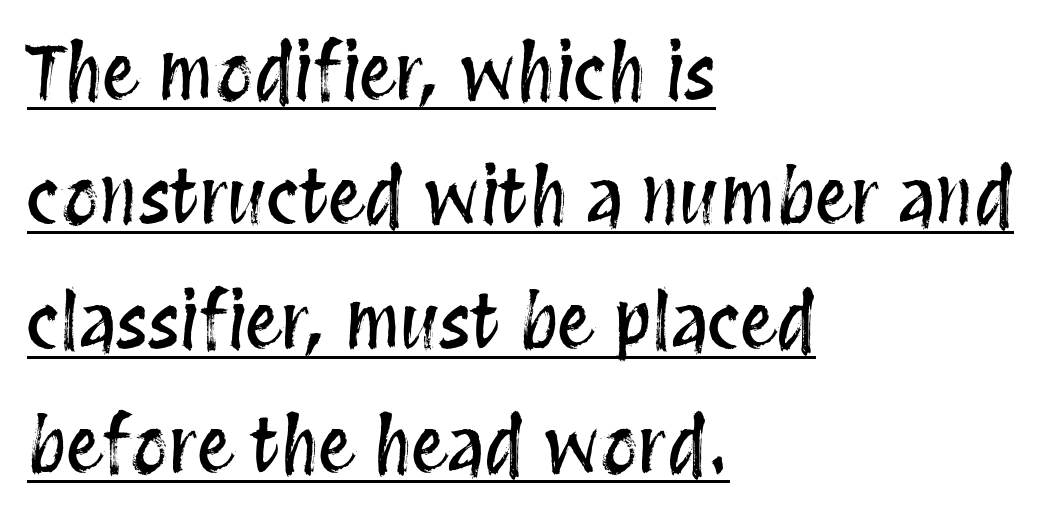
Q: Is the text italic (slanted)? A: No, it is upright.
Q: Is the text underlined? A: Yes.
Q: How is the paragraph aligned? A: Left-aligned.
Q: Is the spacing between letters normal or unusually wide? A: Normal.
Q: Is the spacing between lines tight, normal or loose? A: Normal.
Q: Width (condensed, normal, or wide)? A: Condensed.
Q: Stroke contrast? A: Medium.
Q: x-height? A: Large.
Q: Monospaced? A: No.
